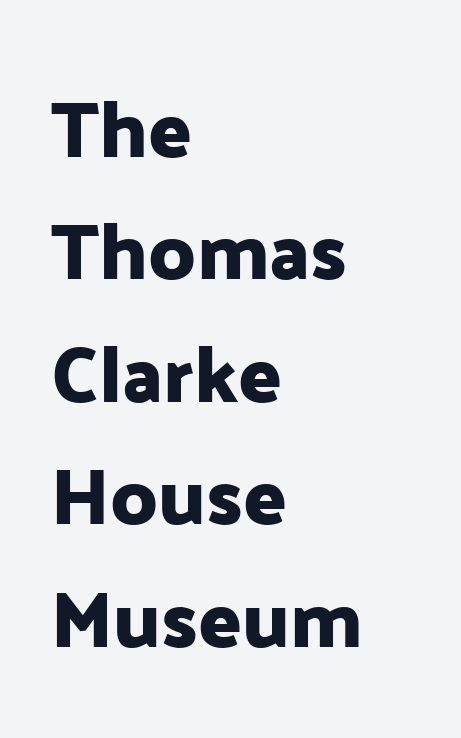
The image shows 80 px sans-serif type, upright; set left-aligned, normal line spacing (1.53x), normal letter spacing, not underlined; low stroke contrast and a medium x-height.
